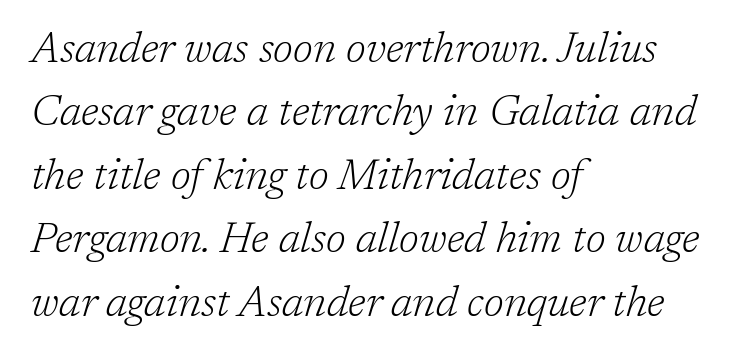
{"serif": "yes", "italic": "yes", "lean": "right", "slant_degrees": 17, "bold": "no", "weight": "light", "width": "normal", "stroke_contrast": "low", "x_height": "medium", "monospaced": "no", "underline": "no", "align": "left", "line_spacing": "normal", "line_spacing_ratio": 1.51, "letter_spacing": "normal", "letter_spacing_em": 0.0, "glyph_px": 42}
